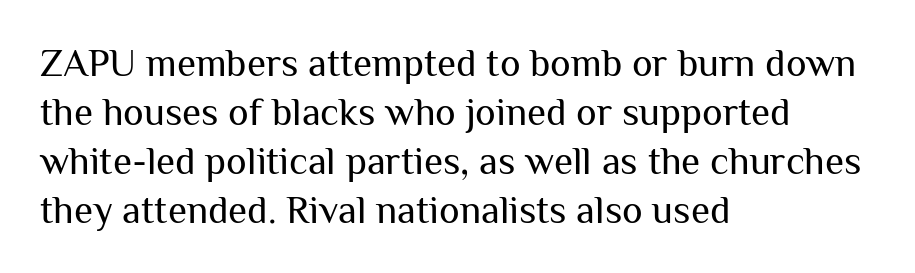
{"serif": "no", "italic": "no", "bold": "no", "weight": "regular", "width": "normal", "stroke_contrast": "medium", "x_height": "medium", "monospaced": "no", "underline": "no", "align": "left", "line_spacing": "normal", "line_spacing_ratio": 1.26, "letter_spacing": "normal", "letter_spacing_em": 0.0, "glyph_px": 39}
